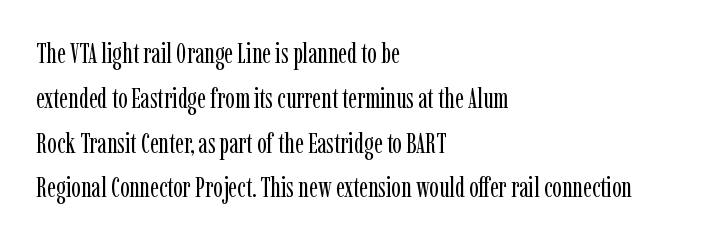
{"serif": "yes", "italic": "no", "bold": "no", "weight": "regular", "width": "condensed", "stroke_contrast": "low", "x_height": "medium", "monospaced": "no", "underline": "no", "align": "left", "line_spacing": "normal", "line_spacing_ratio": 1.6, "letter_spacing": "normal", "letter_spacing_em": 0.0, "glyph_px": 28}
